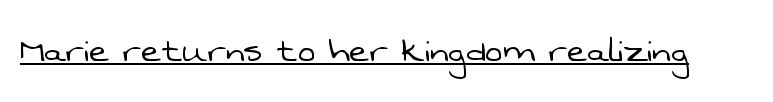
The image shows 42 px light sans-serif type; set normal letter spacing, underlined; low stroke contrast and a medium x-height.
